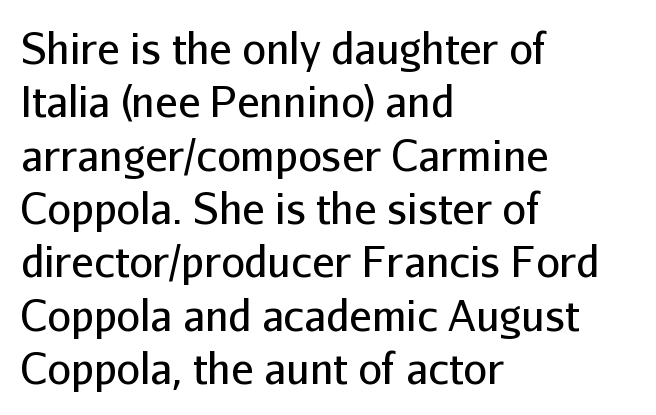
The image shows 42 px regular-weight sans-serif type, upright; set left-aligned, normal line spacing (1.27x), normal letter spacing, not underlined; low stroke contrast and a medium x-height.
